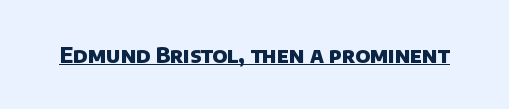
Look at the stroke-to-counter ratio: heavy, a bold. Quick note: underline on. Nothing unusual about the tracking: characters are spaced as the font intends.
